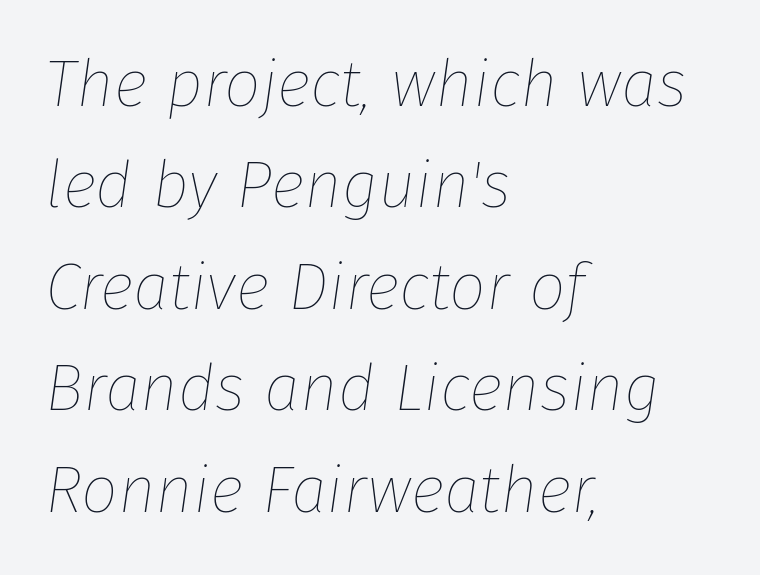
{"italic": "yes", "lean": "right", "slant_degrees": 8, "bold": "no", "weight": "thin", "width": "normal", "stroke_contrast": "low", "x_height": "medium", "monospaced": "no", "underline": "no", "align": "left", "line_spacing": "normal", "line_spacing_ratio": 1.56, "letter_spacing": "normal", "letter_spacing_em": 0.0, "glyph_px": 65}
